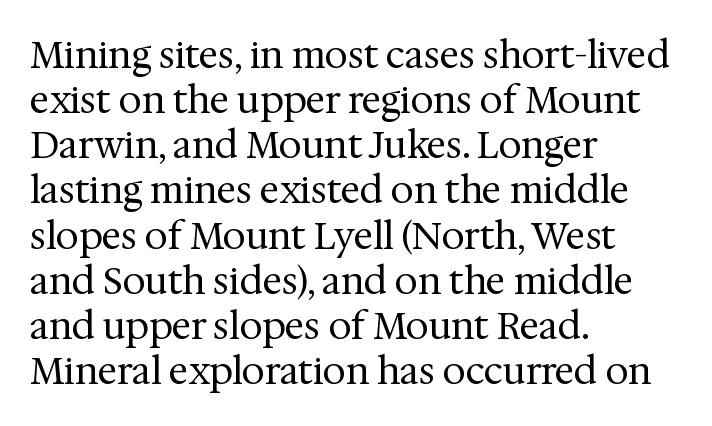
The image shows 37 px regular-weight serif type, upright; set left-aligned, line spacing 1.22x, normal letter spacing, not underlined; medium stroke contrast and a medium x-height.
